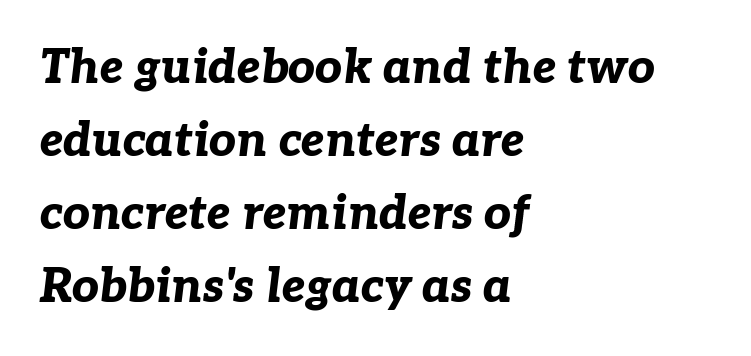
The image shows 47 px bold type, italic (leaning right); set left-aligned, normal line spacing (1.55x), normal letter spacing, not underlined; low stroke contrast and a medium x-height.
